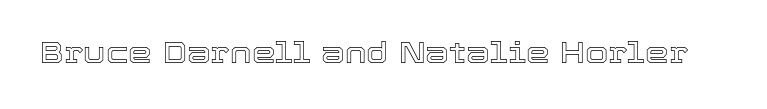
{"italic": "no", "width": "normal", "x_height": "medium", "monospaced": "no", "underline": "no", "letter_spacing": "normal", "letter_spacing_em": 0.0, "glyph_px": 30}
